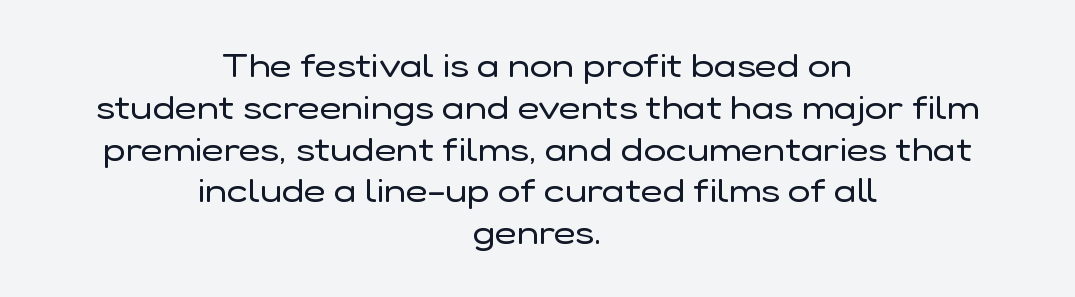
Q: Is the text bold? A: No.
Q: Is the text italic (slanted)? A: No, it is upright.
Q: Is the typeface a serif or a sans-serif typeface? A: Sans-serif.
Q: Is the text underlined? A: No.
Q: How is the paragraph aligned? A: Centered.
Q: Is the spacing between letters normal or unusually wide? A: Normal.
Q: Width (condensed, normal, or wide)? A: Normal.
Q: Stroke contrast? A: Low.
Q: x-height? A: Medium.
Q: Monospaced? A: No.
